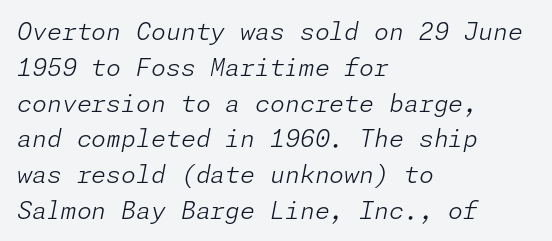
{"italic": "yes", "lean": "right", "slant_degrees": 11, "bold": "no", "underline": "no", "align": "left", "line_spacing": "normal", "line_spacing_ratio": 1.49, "letter_spacing": "normal", "letter_spacing_em": 0.0, "glyph_px": 24}
